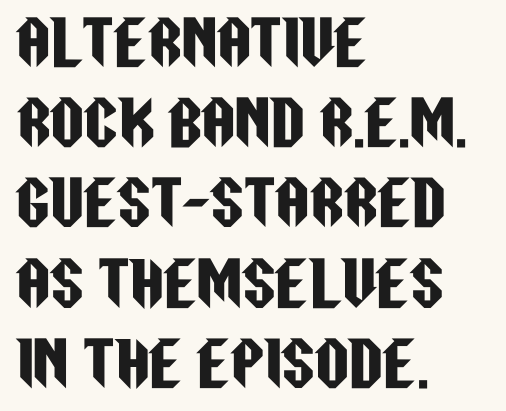
Q: Is the text italic (slanted)? A: No, it is upright.
Q: Is the typeface a serif or a sans-serif typeface? A: Sans-serif.
Q: Is the text underlined? A: No.
Q: How is the paragraph aligned? A: Left-aligned.
Q: Is the spacing between letters normal or unusually wide? A: Normal.
Q: Is the spacing between lines tight, normal or loose? A: Normal.
Q: Width (condensed, normal, or wide)? A: Condensed.
Q: Stroke contrast? A: Low.
Q: x-height? A: Large.
Q: Monospaced? A: No.
